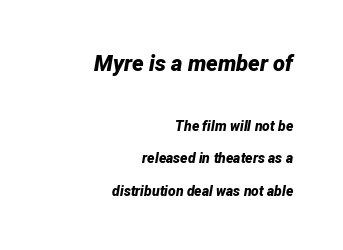
The image shows 22 px bold type, italic (leaning right); set right-aligned, loose line spacing (2.3x), normal letter spacing, not underlined; the first (top) block is 1.57x larger.
